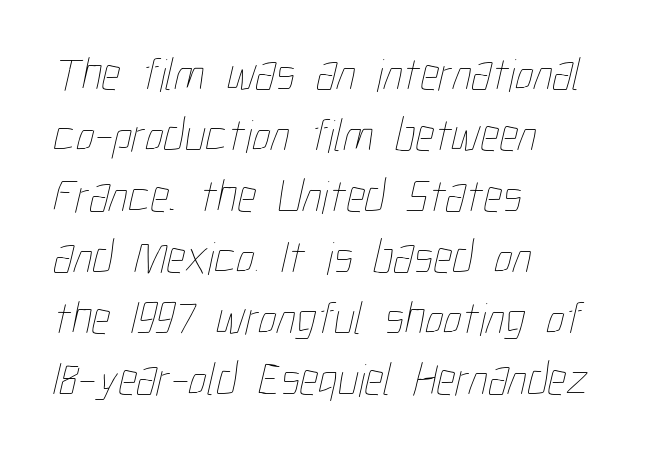
{"bold": "no", "weight": "thin", "width": "condensed", "stroke_contrast": "low", "x_height": "medium", "monospaced": "no", "underline": "no", "align": "left", "line_spacing": "normal", "line_spacing_ratio": 1.3, "letter_spacing": "normal", "letter_spacing_em": 0.0, "glyph_px": 47}
